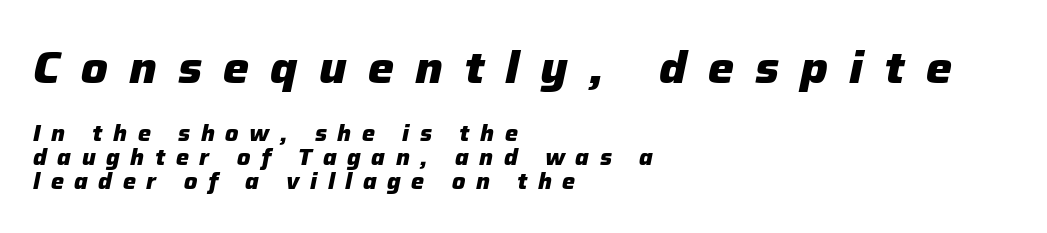
Q: Is the text bold? A: Yes.
Q: Is the text italic (slanted)? A: Yes, it leans right by about 12 degrees.
Q: Is the text underlined? A: No.
Q: How is the paragraph aligned? A: Left-aligned.
Q: Is the spacing between letters normal or unusually wide? A: Unusually wide.
Q: Is the spacing between lines tight, normal or loose? A: Tight.
Q: Which block of text is set in a larger size, the first (top) or the second (bottom)? A: The first (top) one.
Q: Width (condensed, normal, or wide)? A: Normal.
Q: Stroke contrast? A: Low.
Q: x-height? A: Medium.
Q: Monospaced? A: No.
